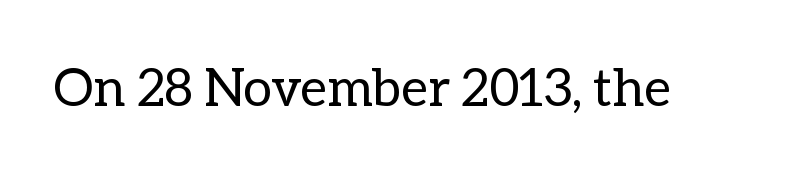
Q: Is the text bold? A: No.
Q: Is the text italic (slanted)? A: No, it is upright.
Q: Is the text underlined? A: No.
Q: Is the spacing between letters normal or unusually wide? A: Normal.
Q: Width (condensed, normal, or wide)? A: Normal.
Q: Stroke contrast? A: Low.
Q: x-height? A: Medium.
Q: Monospaced? A: No.
